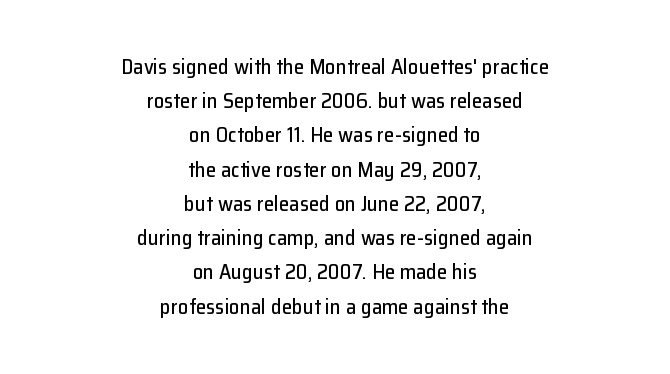
The image shows 21 px text type, upright; set centered, normal line spacing (1.63x), normal letter spacing, not underlined.
